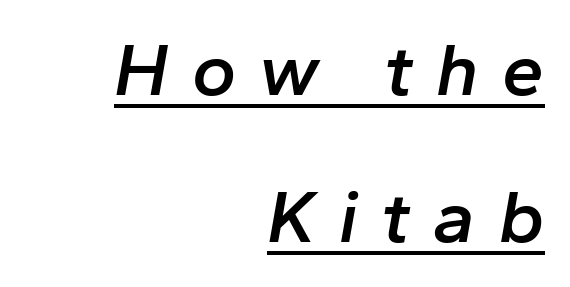
Q: Is the text bold? A: Semi-bold.
Q: Is the text italic (slanted)? A: Yes, it leans right by about 10 degrees.
Q: Is the text underlined? A: Yes.
Q: How is the paragraph aligned? A: Right-aligned.
Q: Is the spacing between letters normal or unusually wide? A: Unusually wide.
Q: Is the spacing between lines tight, normal or loose? A: Loose.
Q: Width (condensed, normal, or wide)? A: Normal.
Q: Stroke contrast? A: Low.
Q: x-height? A: Medium.
Q: Monospaced? A: No.
